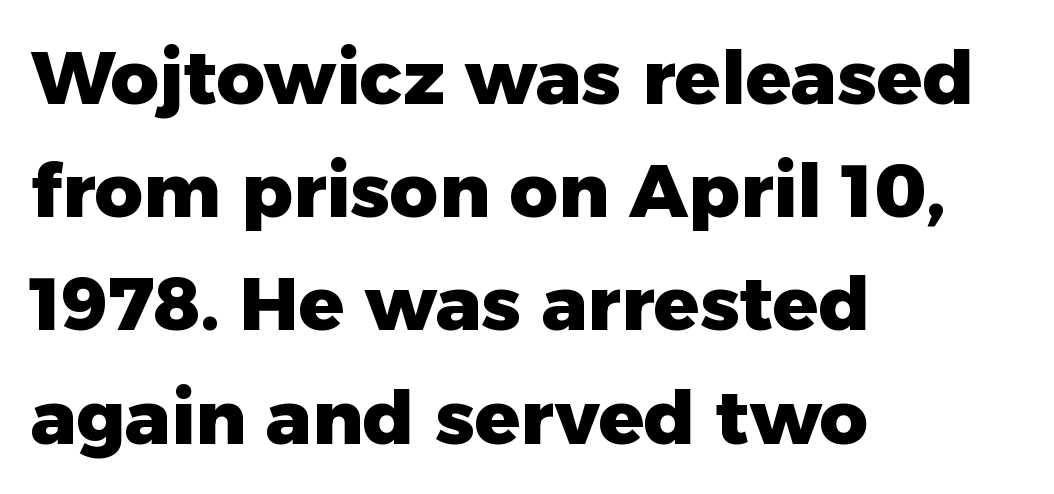
The image shows 75 px heavy sans-serif type, upright; set left-aligned, normal line spacing (1.51x), normal letter spacing, not underlined; low stroke contrast and a medium x-height.
